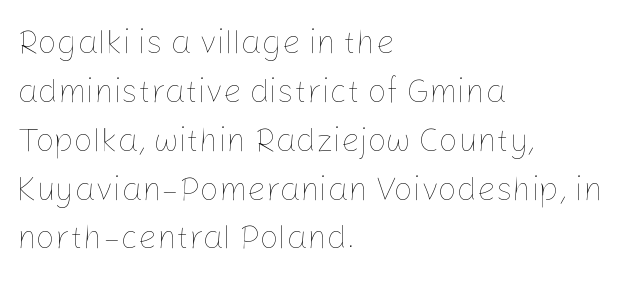
{"italic": "no", "bold": "no", "weight": "thin", "width": "normal", "stroke_contrast": "low", "x_height": "medium", "monospaced": "no", "underline": "no", "align": "left", "line_spacing": "normal", "line_spacing_ratio": 1.48, "letter_spacing": "normal", "letter_spacing_em": 0.0, "glyph_px": 33}
